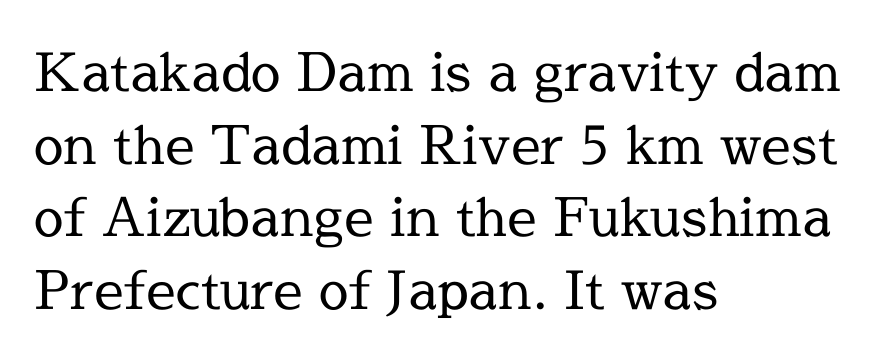
{"serif": "yes", "italic": "no", "bold": "no", "weight": "regular", "width": "normal", "x_height": "medium", "monospaced": "no", "underline": "no", "align": "left", "line_spacing": "normal", "line_spacing_ratio": 1.37, "letter_spacing": "normal", "letter_spacing_em": 0.0, "glyph_px": 53}
